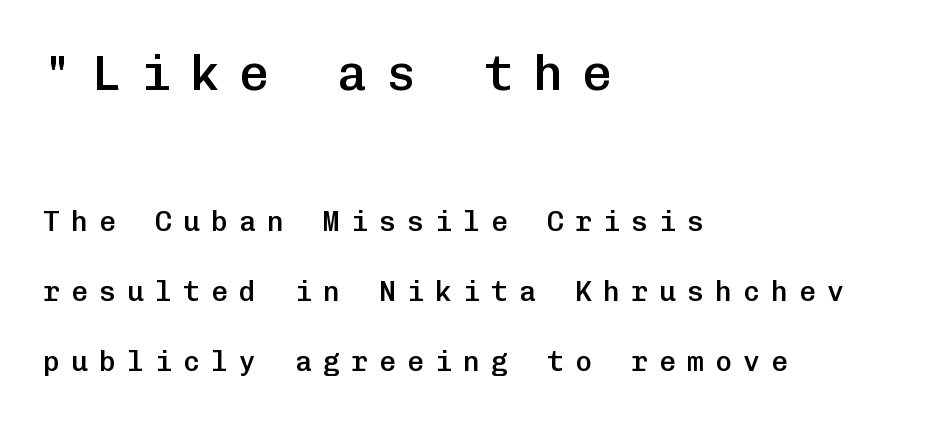
Summary of weight: moderately heavy, a semibold. Do the letters lean? They stand straight. Tracking here is generous; glyphs stand well apart from one another. Casual observation: everything's shoved over to the left. These lines stand farther apart than default settings would place them.
